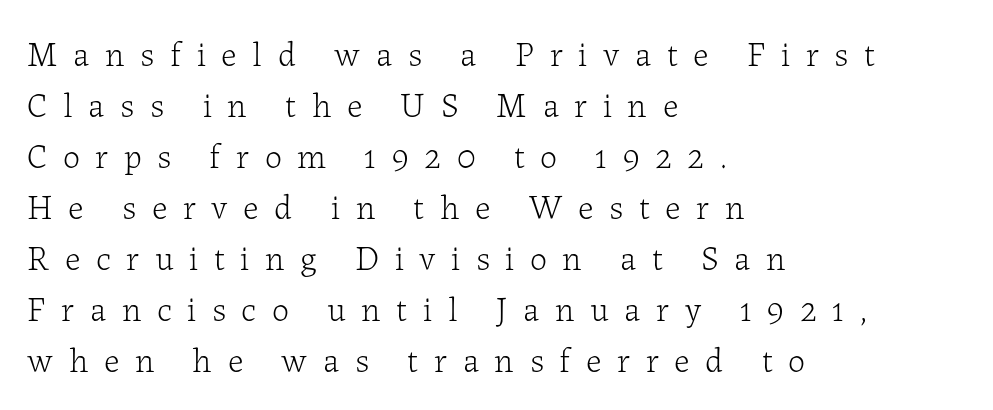
{"serif": "yes", "italic": "no", "bold": "no", "weight": "light", "width": "normal", "stroke_contrast": "low", "x_height": "medium", "monospaced": "no", "underline": "no", "align": "left", "line_spacing": "normal", "line_spacing_ratio": 1.5, "letter_spacing": "wide", "letter_spacing_em": 0.46, "glyph_px": 34}
